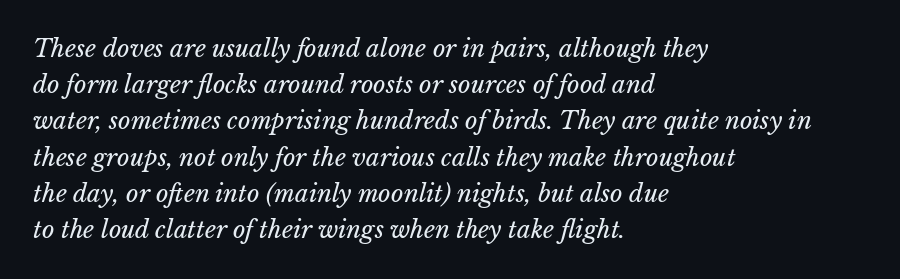
{"italic": "yes", "lean": "right", "slant_degrees": 15, "bold": "no", "underline": "no", "align": "left", "line_spacing": "normal", "line_spacing_ratio": 1.51, "letter_spacing": "normal", "letter_spacing_em": 0.0, "glyph_px": 24}
